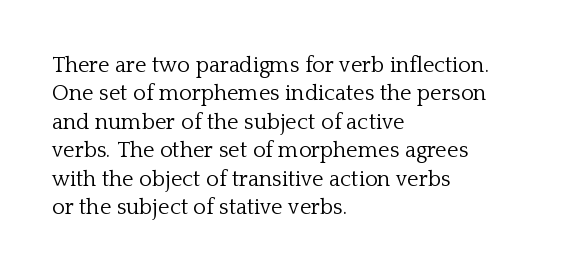
{"italic": "no", "bold": "no", "underline": "no", "align": "left", "line_spacing": "normal", "line_spacing_ratio": 1.29, "letter_spacing": "normal", "letter_spacing_em": 0.0, "glyph_px": 22}
